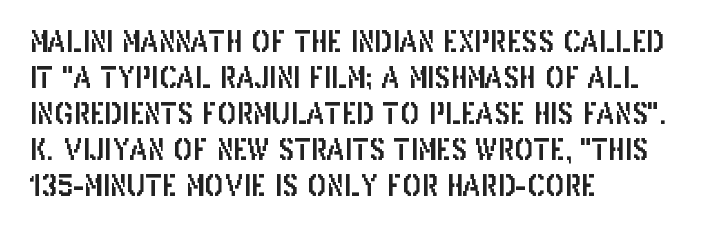
{"serif": "no", "italic": "no", "width": "condensed", "stroke_contrast": "low", "x_height": "large", "monospaced": "no", "underline": "no", "align": "left", "line_spacing_ratio": 1.24, "letter_spacing": "normal", "letter_spacing_em": 0.0, "glyph_px": 29}
